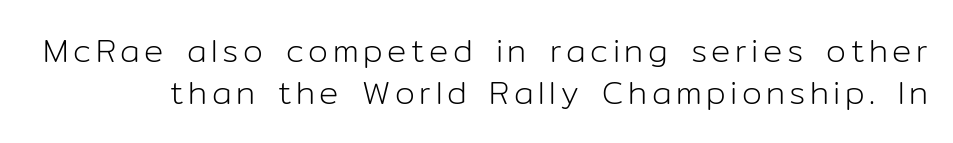
Each letter keeps its own natural width here, so spacing adapts to shape. The letters stand straight up with perfectly vertical stems. Rule under the text: the space is simply empty. The font sits on the lighter half of the weight spectrum, regular included.
